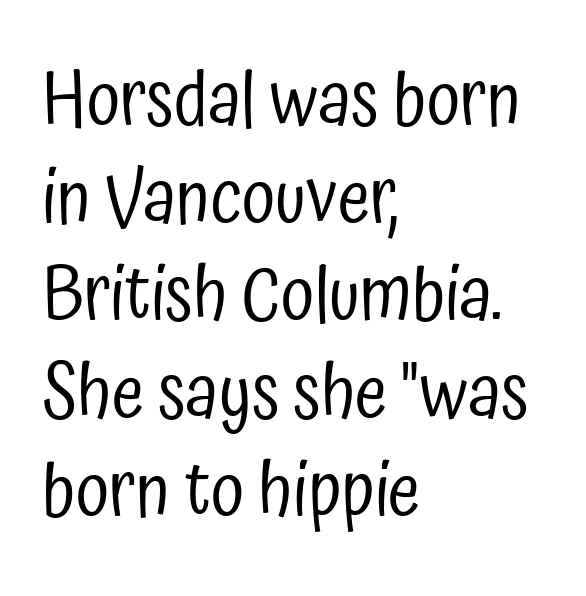
Each line starts at the same left margin while the right side varies. Students, note that the glyphs here touch the page at normal intervals. Do the letters lean? They stand straight. Baseline-to-baseline distance is the conventional proportion of letter height. Just letters on the line, the space beneath them empty.
